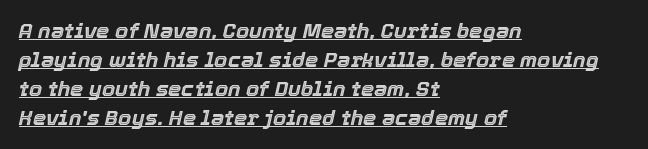
{"italic": "yes", "lean": "right", "slant_degrees": 12, "underline": "yes", "align": "left", "line_spacing": "normal", "line_spacing_ratio": 1.38, "letter_spacing": "normal", "letter_spacing_em": 0.0, "glyph_px": 21}
